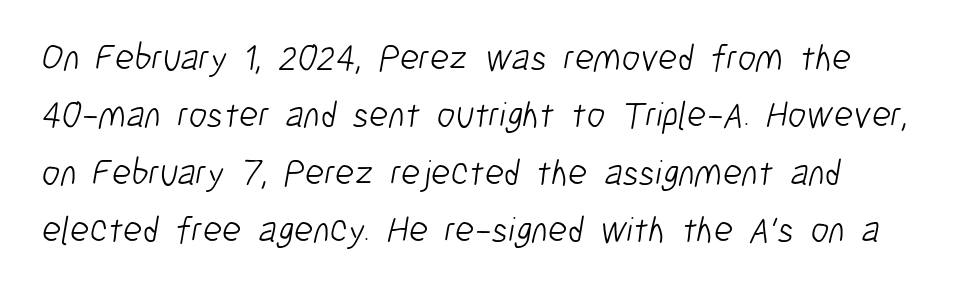
{"serif": "no", "bold": "no", "weight": "light", "width": "condensed", "stroke_contrast": "low", "x_height": "medium", "monospaced": "no", "underline": "no", "line_spacing": "normal", "line_spacing_ratio": 1.55, "letter_spacing": "normal", "letter_spacing_em": 0.0, "glyph_px": 37}
